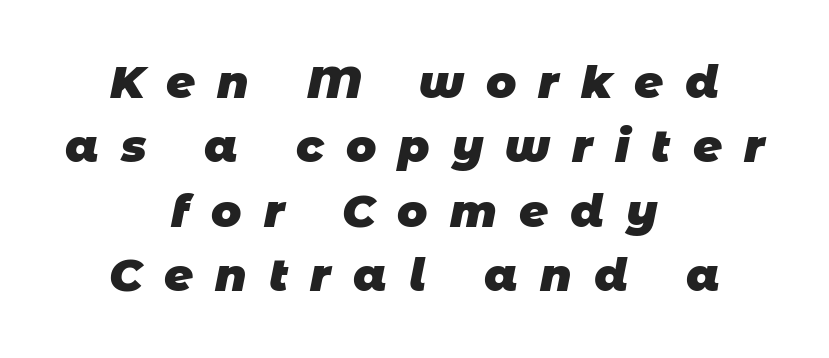
{"serif": "no", "bold": "yes", "weight": "heavy", "width": "normal", "stroke_contrast": "low", "x_height": "large", "monospaced": "no", "underline": "no", "align": "center", "line_spacing": "normal", "line_spacing_ratio": 1.43, "letter_spacing": "wide", "letter_spacing_em": 0.49, "glyph_px": 45}
